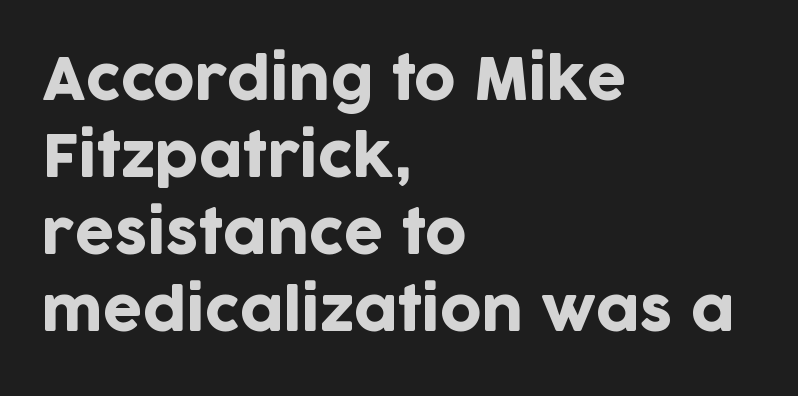
The image shows 57 px sans-serif type, upright; set left-aligned, normal line spacing (1.35x), normal letter spacing, not underlined; low stroke contrast and a large x-height.
